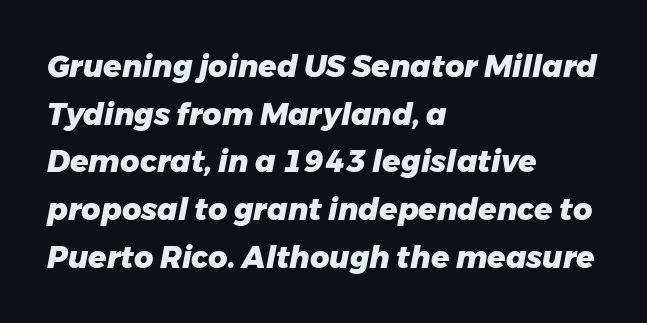
The letters are slanted; this is an italic face. The typesetter chose a ragged-right arrangement here. Think of a printed novel: that variable character pitch is what you see here. Short note: letters normally spaced. Words float on clear page, feet unadorned.
